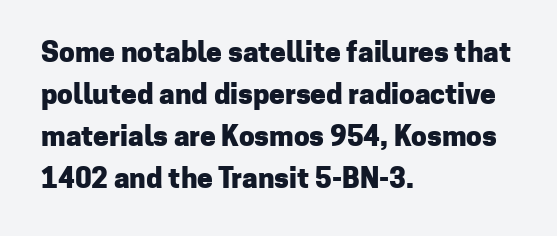
{"serif": "no", "italic": "no", "bold": "yes", "weight": "heavy", "width": "normal", "stroke_contrast": "low", "x_height": "medium", "monospaced": "no", "underline": "no", "align": "left", "line_spacing": "normal", "line_spacing_ratio": 1.5, "letter_spacing": "normal", "letter_spacing_em": 0.0, "glyph_px": 28}
